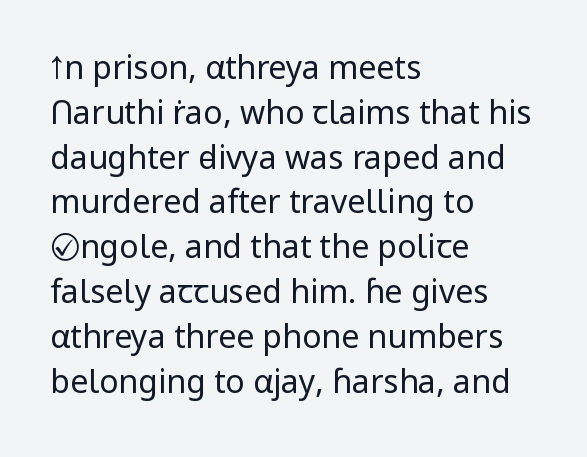
Do the characters align in a grid? No, the font is proportional. Leading matches the norm, producing a regular column. The ragged edge is on the right, which tells us the setting is flush left. Ink coverage per letter is moderate at most. Honestly, the letter spacing is just normal — you wouldn't notice it. Nope, no serifs anywhere on these letters.
